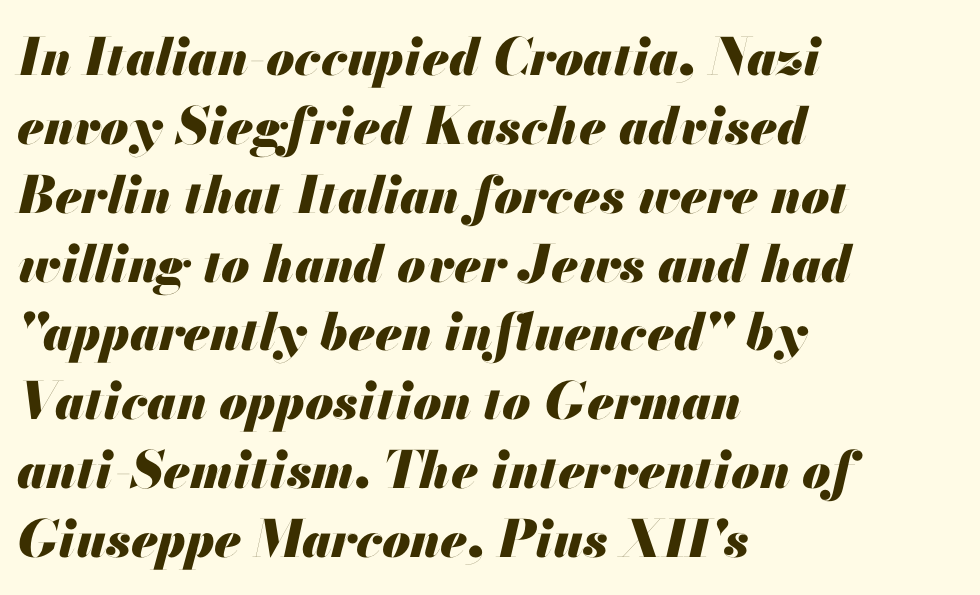
Q: Is the text bold? A: Yes.
Q: Is the text italic (slanted)? A: Yes, it leans right by about 13 degrees.
Q: Is the text underlined? A: No.
Q: How is the paragraph aligned? A: Left-aligned.
Q: Is the spacing between letters normal or unusually wide? A: Normal.
Q: Is the spacing between lines tight, normal or loose? A: Normal.
Q: Width (condensed, normal, or wide)? A: Normal.
Q: Stroke contrast? A: Medium.
Q: x-height? A: Small.
Q: Monospaced? A: No.
